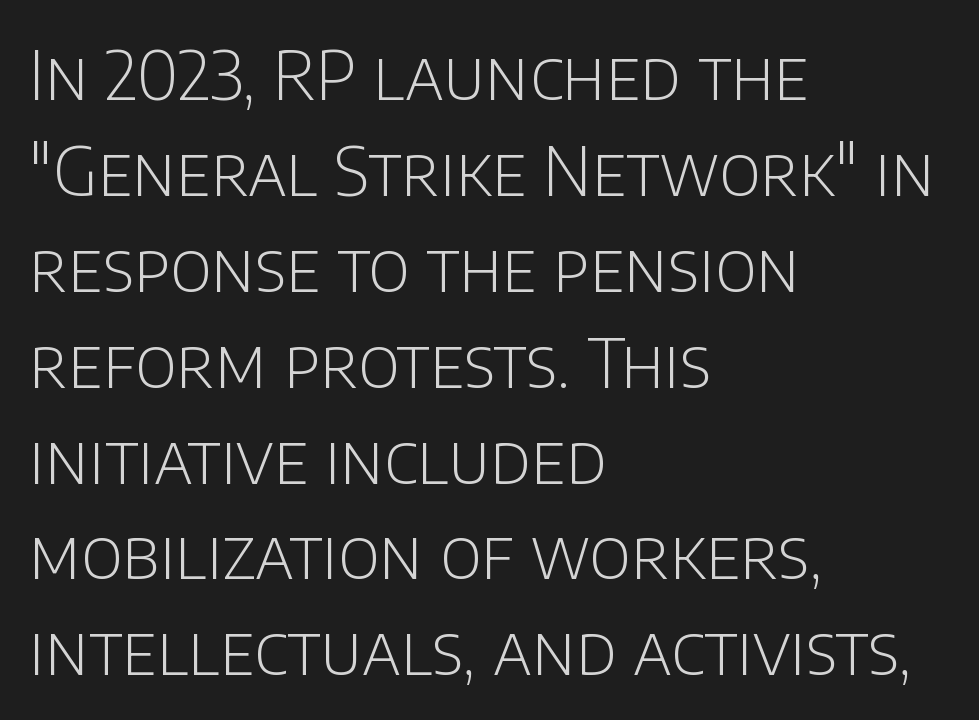
Weight: regular or lighter. The type sits square on the baseline with zero lean. Serifs: no, the terminals of the letterforms are clean. Teacher's note: observe the even left margin — that is flush-left alignment. Descender tails drop into unmarked territory.
